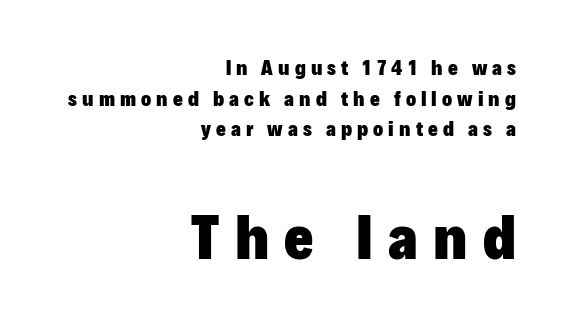
The image shows 63 px heavy sans-serif type, upright; set right-aligned, normal line spacing (1.46x), unusually wide letter spacing (+0.24 em), not underlined; the second (bottom) block is 3.0x larger; low stroke contrast and a medium x-height.
